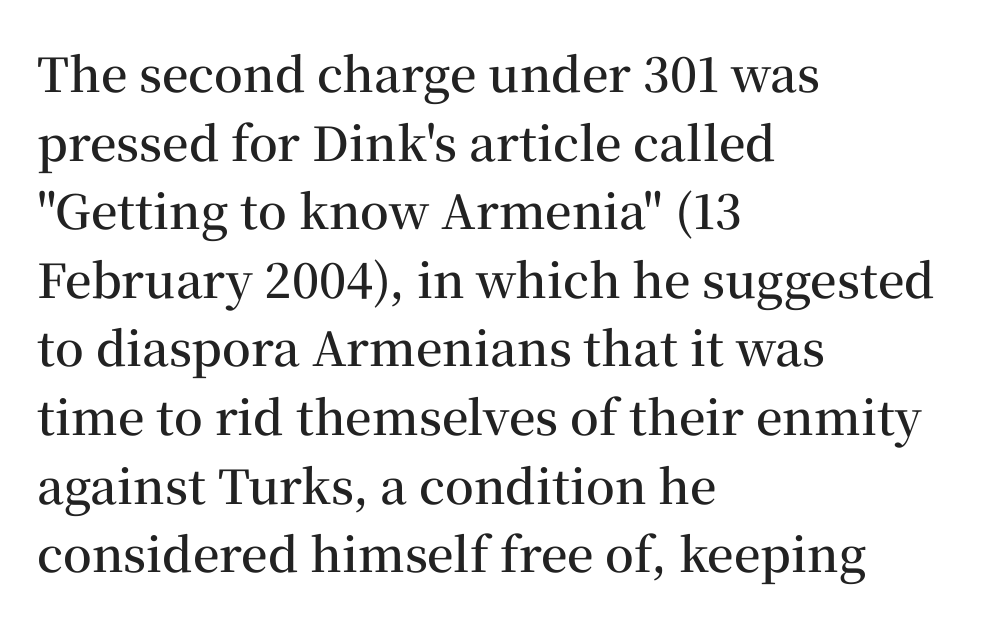
Does the weight exceed regular? Yes, but only to semibold. Summary of vertical rhythm: regular, with standard interline spacing. Is the letter spacing exaggerated? No — it looks like the ordinary default. Does the copy run flush right? No — it runs flush left.
